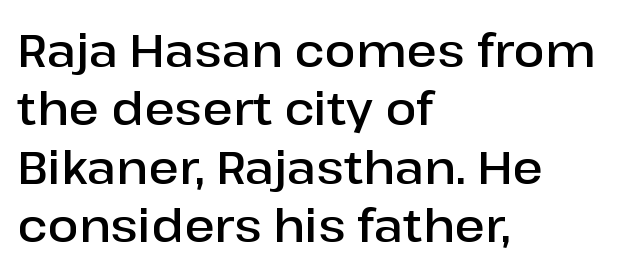
Slightly chunky letters — semibold, I'd say, not full bold. Regarding leading, the lines here are spaced in the standard way. Think of a printed novel: that variable character pitch is what you see here. Quick note: not italic, upright. Descenders are the only things crossing below the line. Standard letterfit; no display-style spreading of the glyphs.
